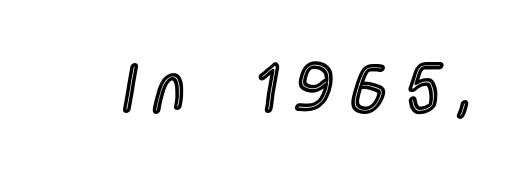
Q: Is the text italic (slanted)? A: Yes.
Q: Is the text underlined? A: No.
Q: Is the spacing between letters normal or unusually wide? A: Unusually wide.
Q: Width (condensed, normal, or wide)? A: Condensed.
Q: x-height? A: Large.
Q: Monospaced? A: No.
